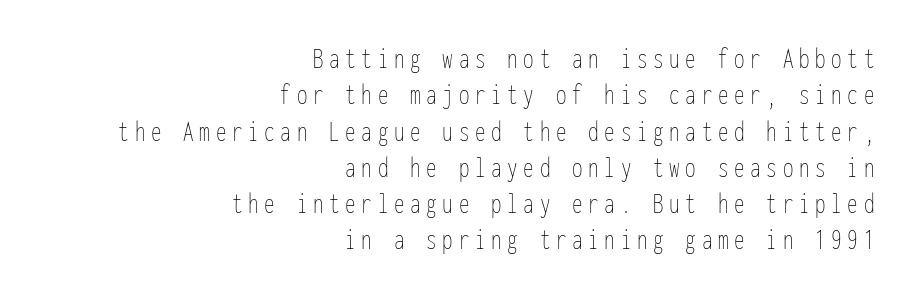
These lines are rendered in a fixed-pitch font. This is roman type, the default non-slanted kind. Typeset ragged left — the right edge is the straight one. Words float on clear page, feet unadorned.
